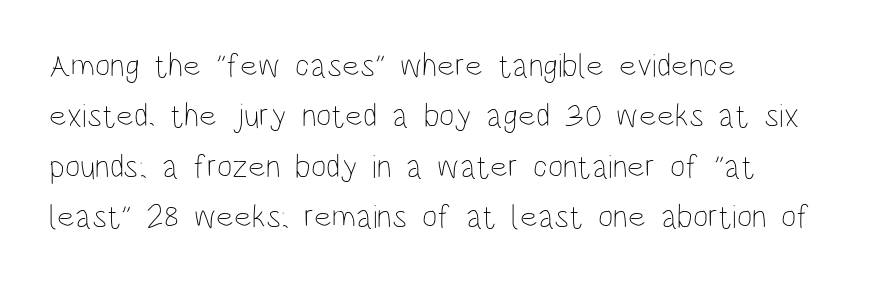
Q: Is the text bold? A: No.
Q: Is the text italic (slanted)? A: No, it is upright.
Q: Is the text underlined? A: No.
Q: How is the paragraph aligned? A: Left-aligned.
Q: Is the spacing between letters normal or unusually wide? A: Normal.
Q: Is the spacing between lines tight, normal or loose? A: Normal.
Q: Width (condensed, normal, or wide)? A: Condensed.
Q: Stroke contrast? A: Low.
Q: x-height? A: Large.
Q: Monospaced? A: No.
